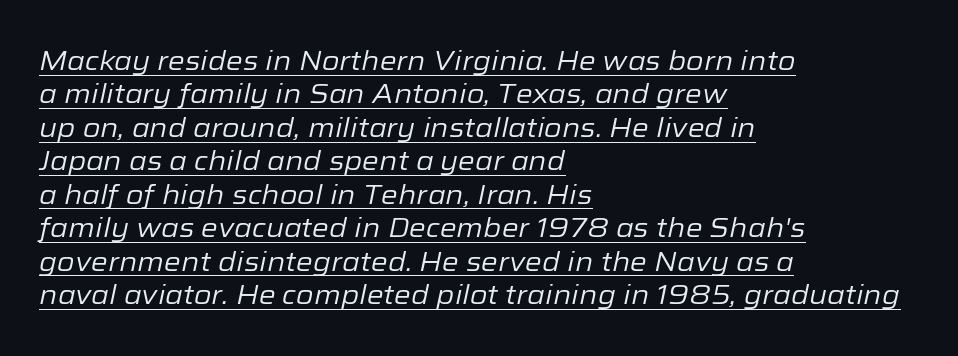
Q: Is the text bold? A: No.
Q: Is the text italic (slanted)? A: Yes, it leans right by about 12 degrees.
Q: Is the text underlined? A: Yes.
Q: How is the paragraph aligned? A: Left-aligned.
Q: Is the spacing between letters normal or unusually wide? A: Normal.
